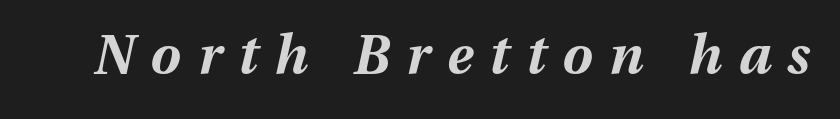
The image shows 54 px bold type, italic (leaning right); set unusually wide letter spacing (+0.31 em), not underlined; medium stroke contrast and a medium x-height.
